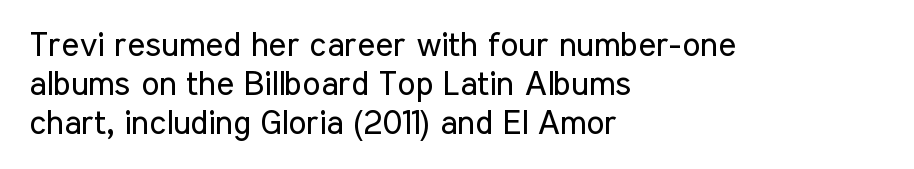
Q: Is the text bold? A: No.
Q: Is the text italic (slanted)? A: No, it is upright.
Q: Is the typeface a serif or a sans-serif typeface? A: Sans-serif.
Q: Is the text underlined? A: No.
Q: How is the paragraph aligned? A: Left-aligned.
Q: Is the spacing between letters normal or unusually wide? A: Normal.
Q: Is the spacing between lines tight, normal or loose? A: Tight.
Q: Width (condensed, normal, or wide)? A: Condensed.
Q: Stroke contrast? A: Low.
Q: x-height? A: Medium.
Q: Monospaced? A: No.
